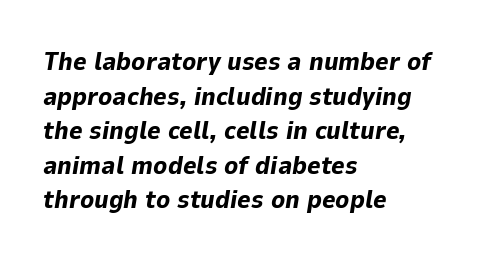
Layout note: lines flush left. Caption: standard tracking, unaltered. Caption: bold face, heavy strokes. The axis of the letterforms is tilted away from vertical.
